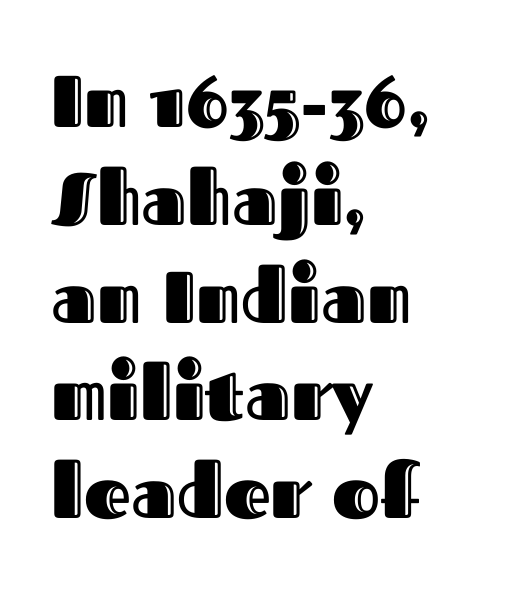
The image shows 73 px text type, upright; set left-aligned, normal line spacing (1.34x), normal letter spacing, not underlined; a medium x-height.
